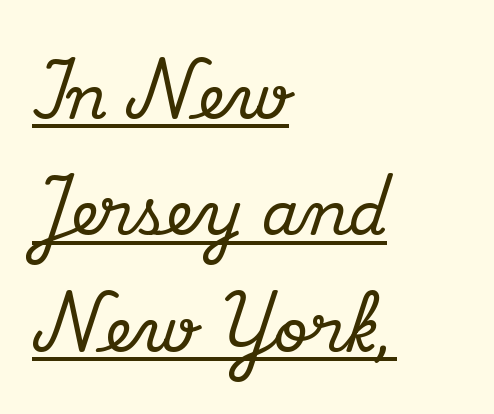
In terms of letterform style, serifs are clearly present. Compared with typical body copy, the letter spacing here is the same. A typographer would call this underscored text.
